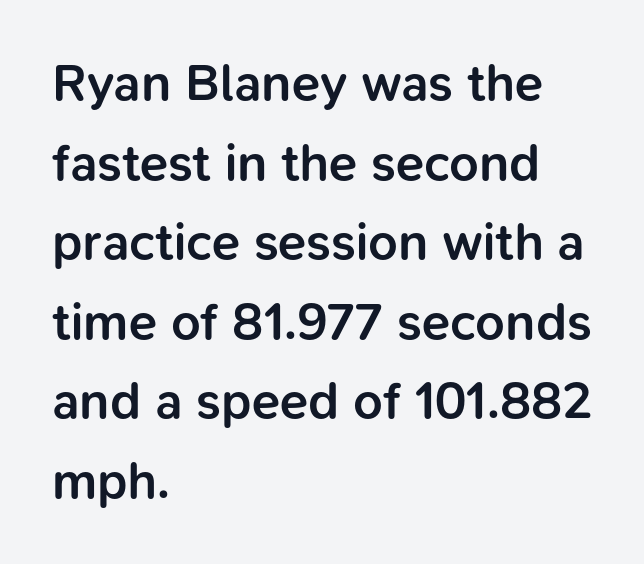
{"serif": "no", "italic": "no", "bold": "semi", "weight": "semibold", "width": "normal", "stroke_contrast": "low", "x_height": "medium", "monospaced": "no", "underline": "no", "align": "left", "line_spacing": "normal", "line_spacing_ratio": 1.53, "letter_spacing": "normal", "letter_spacing_em": 0.0, "glyph_px": 52}
